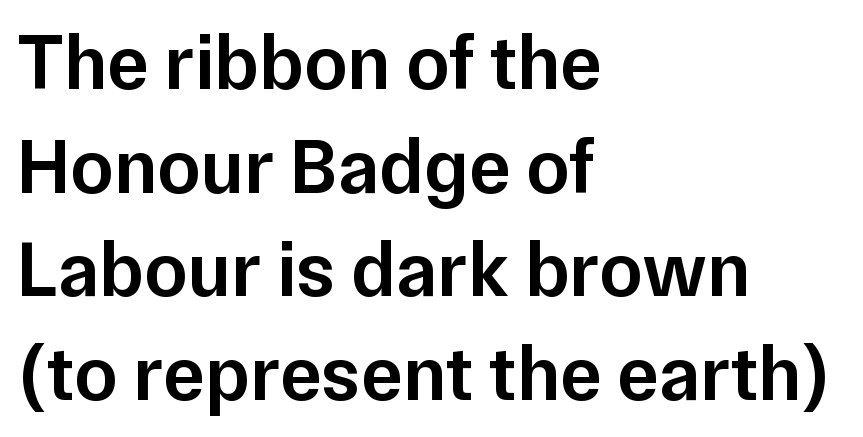
Q: Is the text bold? A: Semi-bold.
Q: Is the text italic (slanted)? A: No, it is upright.
Q: Is the typeface a serif or a sans-serif typeface? A: Sans-serif.
Q: Is the text underlined? A: No.
Q: How is the paragraph aligned? A: Left-aligned.
Q: Is the spacing between letters normal or unusually wide? A: Normal.
Q: Is the spacing between lines tight, normal or loose? A: Normal.
Q: Width (condensed, normal, or wide)? A: Normal.
Q: Stroke contrast? A: Low.
Q: x-height? A: Medium.
Q: Monospaced? A: No.
